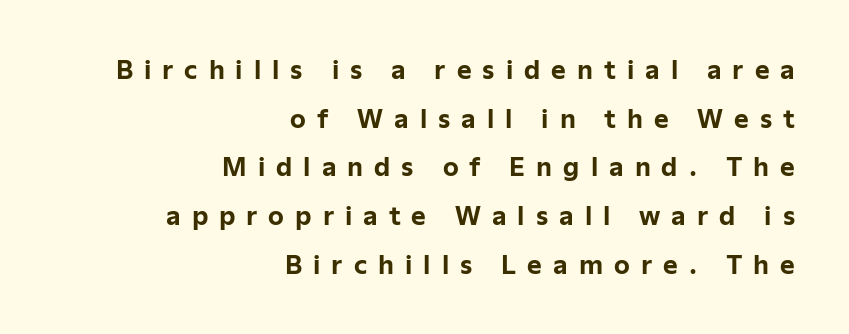
Bold? Absolutely — the strokes are thick and heavy. Where is the straight margin? On the right. The font's upright variant was chosen for this text. The designer dialed line spacing up above the default. Descender tails drop into unmarked territory. The horizontal fit of the characters is loose and conspicuously gappy.
